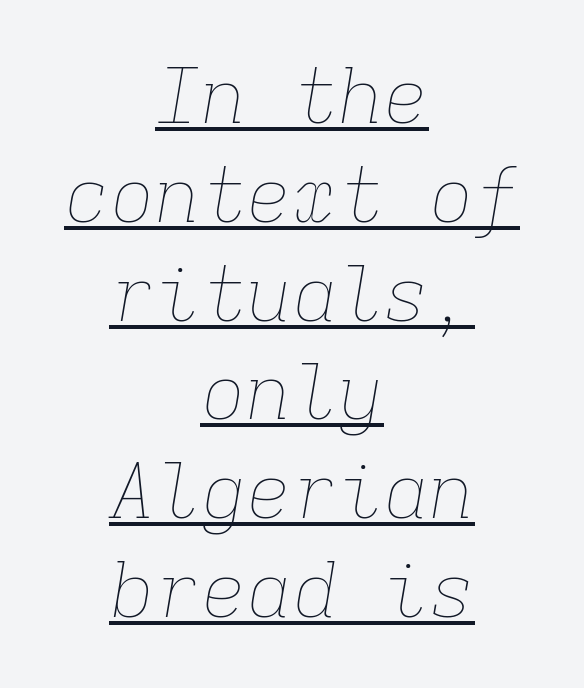
The whitespace from short lines is split evenly between both sides. What stands out about the letter spacing? Nothing — it is the standard amount. The face used here has a pronounced slope to its letters. Notice how a bar underscores the lettering throughout. The letters march in equal steps, a hallmark of fixed-pitch type. Horizontal bands of white between lines are of average thickness.
